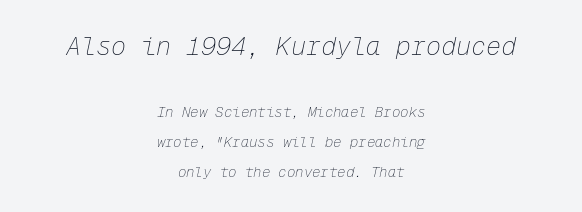
Q: Is the text bold? A: No.
Q: Is the text italic (slanted)? A: Yes, it leans right by about 12 degrees.
Q: Is the text underlined? A: No.
Q: How is the paragraph aligned? A: Centered.
Q: Is the spacing between letters normal or unusually wide? A: Normal.
Q: Is the spacing between lines tight, normal or loose? A: Loose.
Q: Which block of text is set in a larger size, the first (top) or the second (bottom)? A: The first (top) one.
